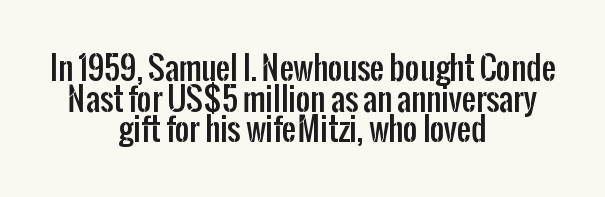
Q: Is the text italic (slanted)? A: No, it is upright.
Q: Is the typeface a serif or a sans-serif typeface? A: Sans-serif.
Q: Is the text underlined? A: No.
Q: How is the paragraph aligned? A: Centered.
Q: Is the spacing between letters normal or unusually wide? A: Normal.
Q: Is the spacing between lines tight, normal or loose? A: Tight.
Q: Width (condensed, normal, or wide)? A: Condensed.
Q: Stroke contrast? A: Low.
Q: x-height? A: Medium.
Q: Monospaced? A: No.
